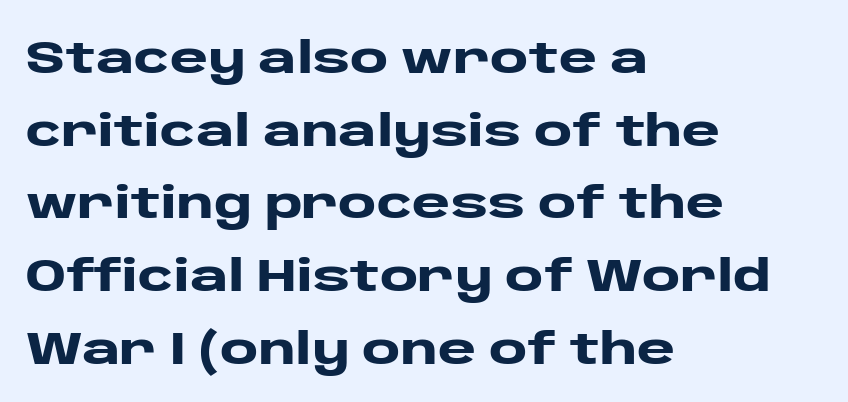
The strokes are fattened all the way to bold. Characters remain perfectly vertical along every line. The type family on display is of the sans-serif kind. A student would call this left alignment; a typographer would say flush left, rag right. Each letter keeps its own natural width here, so spacing adapts to shape. The string is rendered with underlining switched off.
